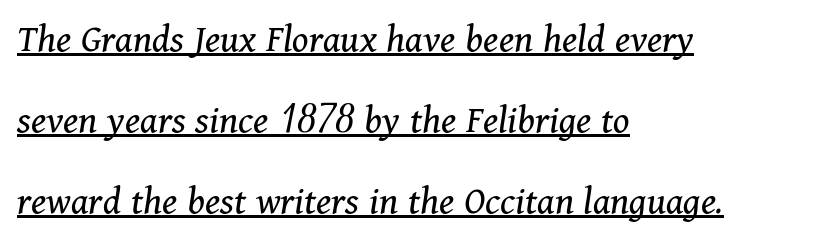
{"serif": "yes", "italic": "yes", "lean": "right", "slant_degrees": 11, "bold": "no", "weight": "regular", "width": "normal", "stroke_contrast": "medium", "x_height": "medium", "monospaced": "no", "underline": "yes", "align": "left", "line_spacing": "loose", "line_spacing_ratio": 1.98, "letter_spacing": "normal", "letter_spacing_em": 0.0, "glyph_px": 41}
